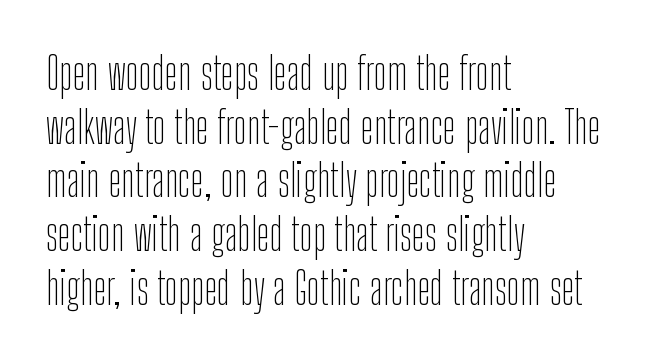
Q: Is the text bold? A: No.
Q: Is the text italic (slanted)? A: No, it is upright.
Q: Is the typeface a serif or a sans-serif typeface? A: Sans-serif.
Q: Is the text underlined? A: No.
Q: How is the paragraph aligned? A: Left-aligned.
Q: Is the spacing between letters normal or unusually wide? A: Normal.
Q: Width (condensed, normal, or wide)? A: Condensed.
Q: Stroke contrast? A: Low.
Q: x-height? A: Medium.
Q: Monospaced? A: No.
